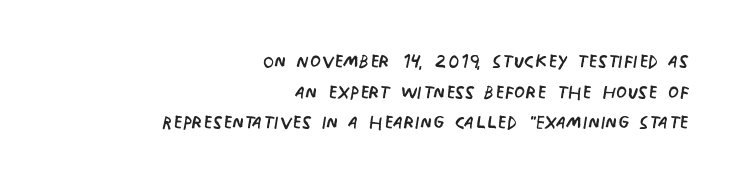
{"bold": "no", "underline": "no", "align": "right", "line_spacing_ratio": 1.23, "letter_spacing": "normal", "letter_spacing_em": 0.0, "glyph_px": 25}
